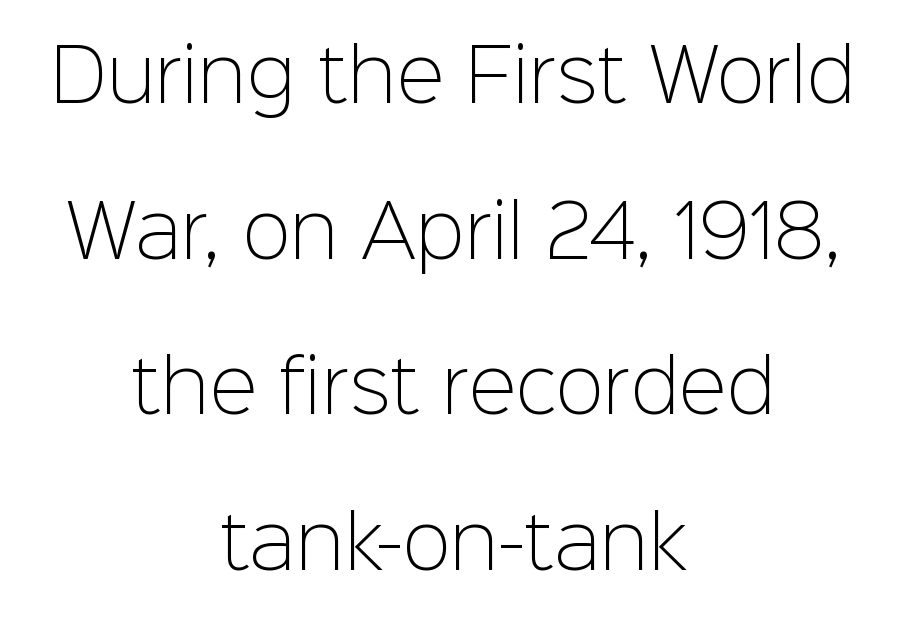
{"serif": "no", "italic": "no", "bold": "no", "weight": "light", "width": "normal", "stroke_contrast": "low", "x_height": "medium", "monospaced": "no", "underline": "no", "align": "center", "line_spacing": "loose", "line_spacing_ratio": 2.16, "letter_spacing": "normal", "letter_spacing_em": 0.0, "glyph_px": 72}
